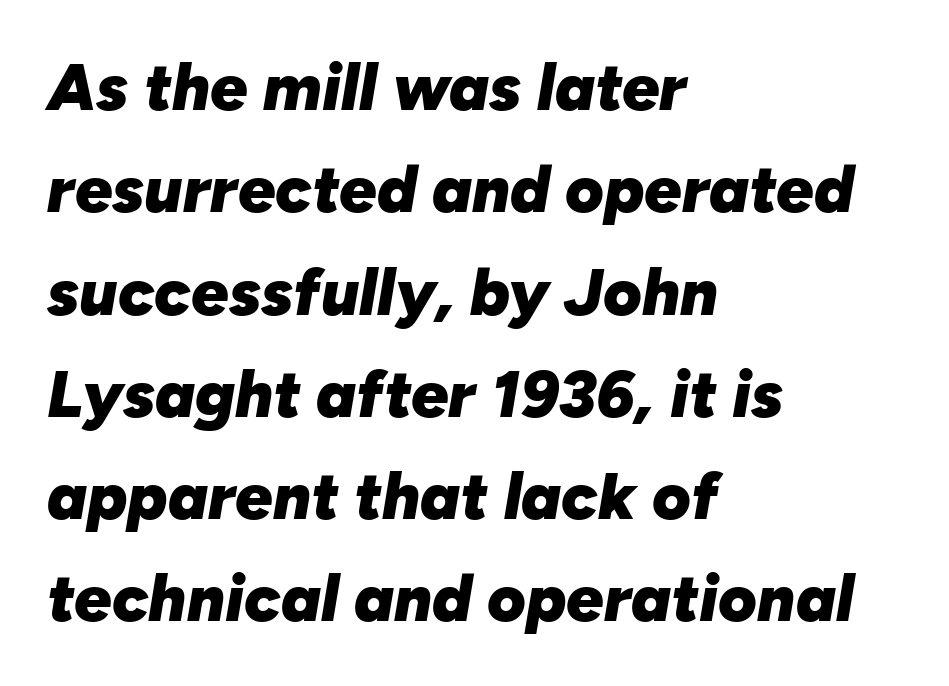
The image shows 66 px heavy type, italic (leaning right); set left-aligned, normal line spacing (1.55x), normal letter spacing, not underlined; low stroke contrast and a medium x-height.
